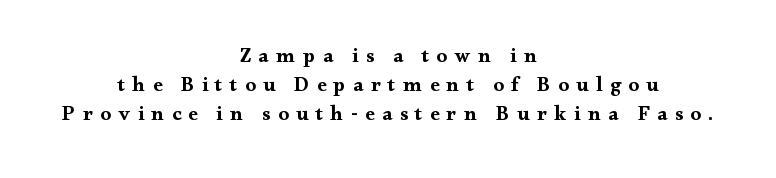
{"italic": "no", "underline": "no", "align": "center", "line_spacing": "normal", "line_spacing_ratio": 1.38, "letter_spacing": "wide", "letter_spacing_em": 0.35, "glyph_px": 21}
